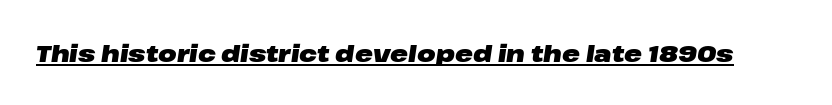
The image shows 24 px bold type, italic (leaning right); set normal letter spacing, underlined.
